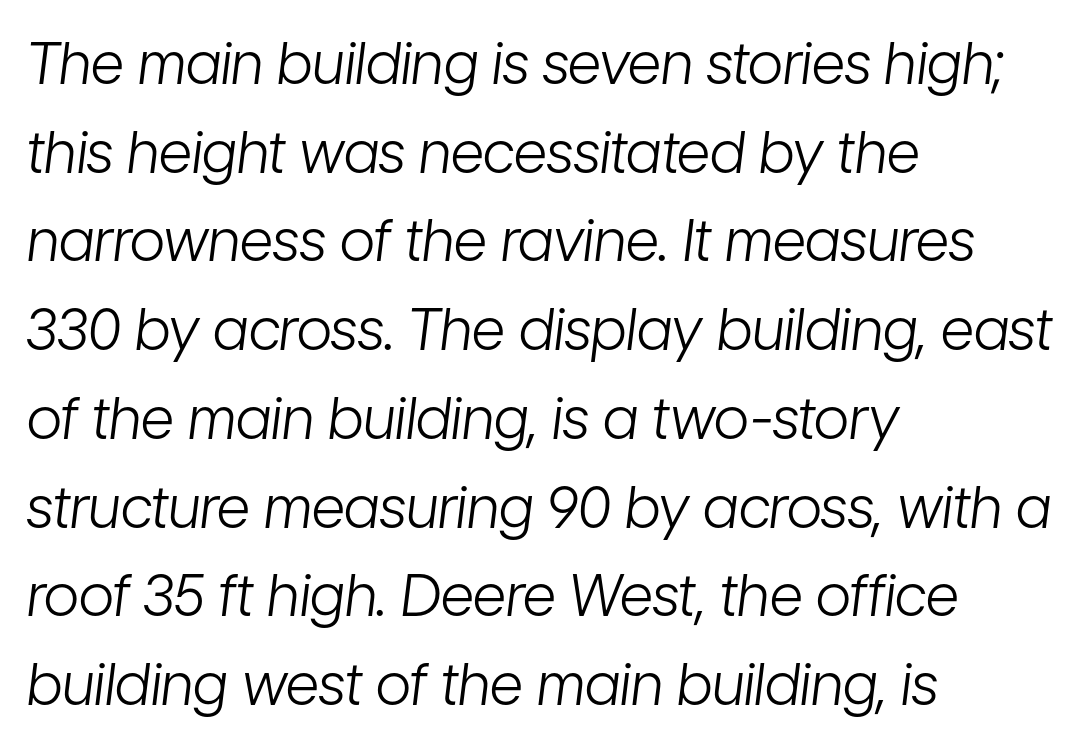
The image shows 58 px light, condensed type, italic (leaning right); set left-aligned, normal line spacing (1.53x), normal letter spacing, not underlined; low stroke contrast and a medium x-height.
